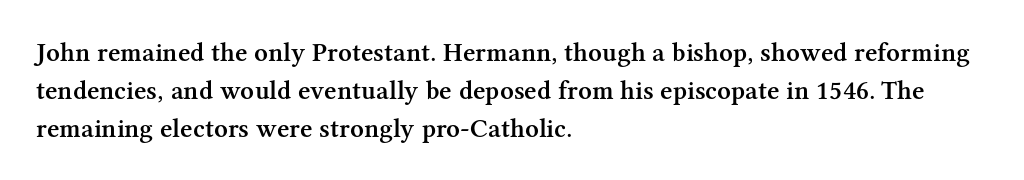
Short note: letters normally spaced. In terms of weight, the rendering is demibold, just under bold. Students, observe: this is what conventionally led text looks like. The typography opts for an upright posture over an oblique one. Each line starts at the same left margin while the right side varies. Check the space under the baseline: it is left empty.
